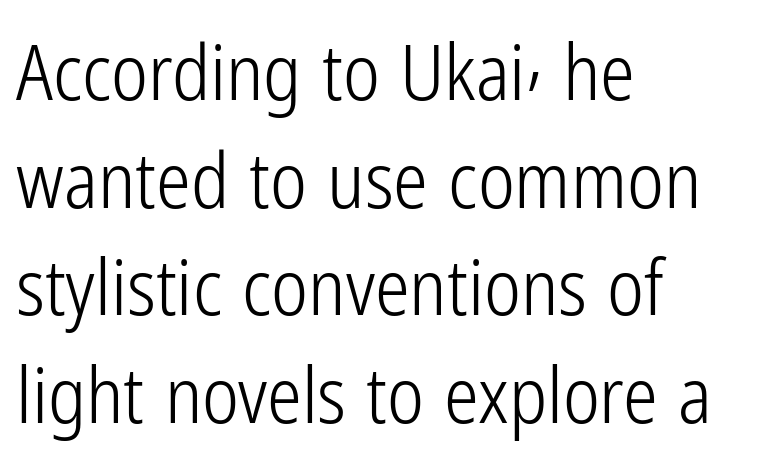
The image shows 78 px light, condensed sans-serif type, upright; set left-aligned, normal line spacing (1.38x), normal letter spacing, not underlined; low stroke contrast and a medium x-height.
